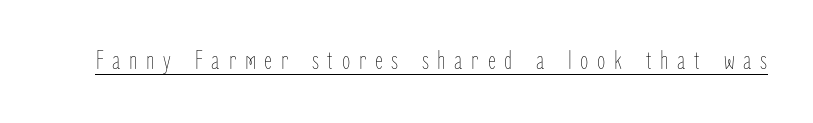
{"italic": "no", "bold": "no", "underline": "yes", "letter_spacing": "wide", "letter_spacing_em": 0.32, "glyph_px": 27}
